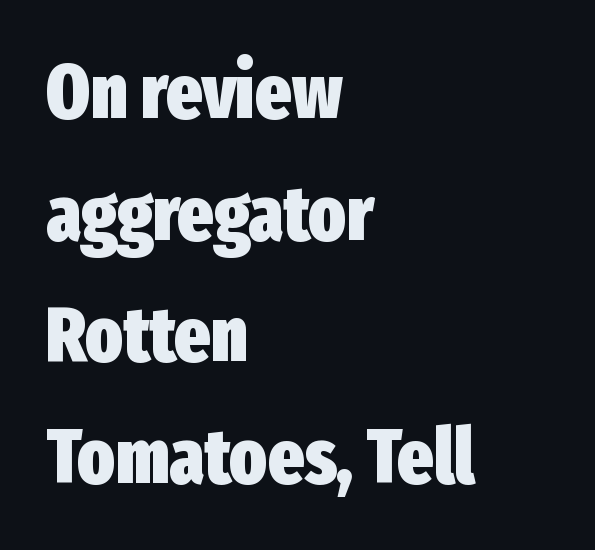
The image shows 77 px heavy, condensed sans-serif type, upright; set left-aligned, normal line spacing (1.58x), normal letter spacing, not underlined; low stroke contrast and a medium x-height.
